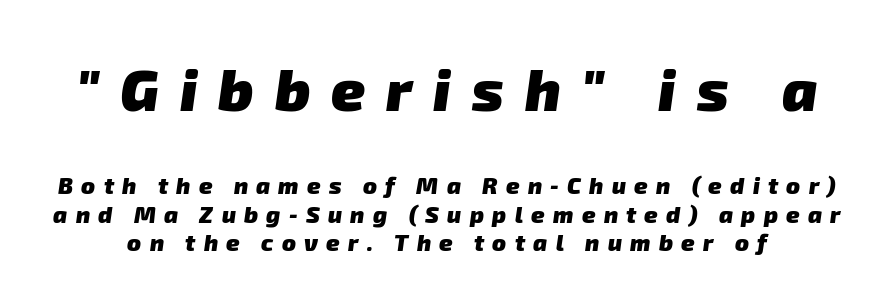
Caption: expanded tracking, letters set apart. These lines are rendered in a variable-pitch font. The letters in the upper block stand taller than those in the block below. The space directly below the letters is spotless. Students, observe: this is what conventionally led text looks like.
